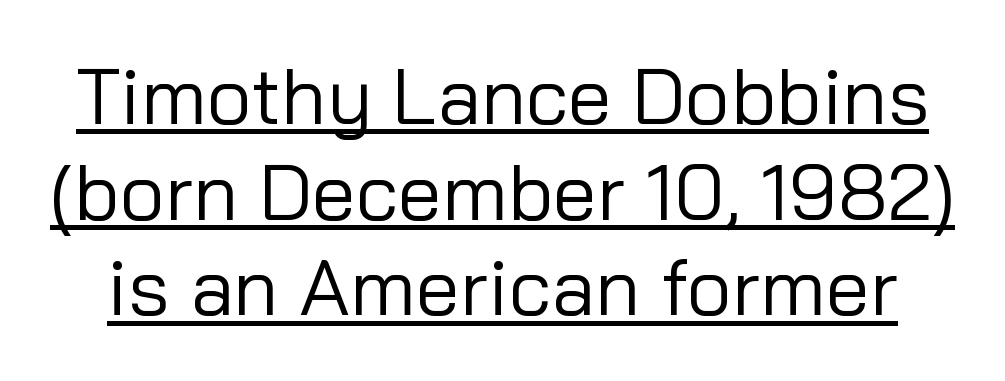
{"serif": "no", "italic": "no", "bold": "no", "weight": "regular", "width": "normal", "stroke_contrast": "low", "x_height": "medium", "monospaced": "no", "underline": "yes", "line_spacing_ratio": 1.21, "letter_spacing": "normal", "letter_spacing_em": 0.0, "glyph_px": 79}
